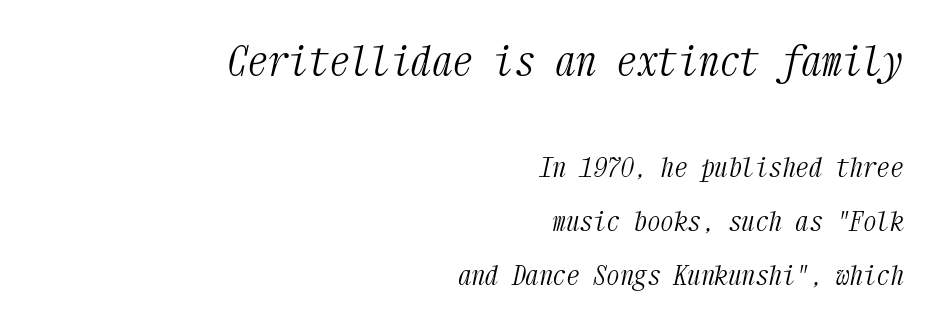
{"serif": "yes", "italic": "yes", "lean": "right", "slant_degrees": 12, "bold": "no", "weight": "light", "width": "condensed", "stroke_contrast": "medium", "x_height": "medium", "monospaced": "yes", "underline": "no", "align": "right", "line_spacing": "loose", "line_spacing_ratio": 1.99, "letter_spacing": "normal", "letter_spacing_em": 0.0, "larger_block": "first", "size_ratio": 1.52, "glyph_px": 41}
